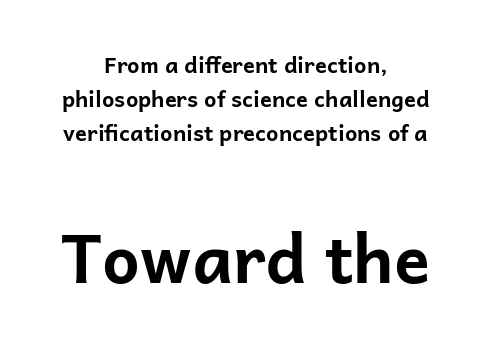
Q: Is the text bold? A: Yes.
Q: Is the text italic (slanted)? A: No, it is upright.
Q: Is the typeface a serif or a sans-serif typeface? A: Sans-serif.
Q: Is the text underlined? A: No.
Q: How is the paragraph aligned? A: Centered.
Q: Is the spacing between letters normal or unusually wide? A: Normal.
Q: Is the spacing between lines tight, normal or loose? A: Normal.
Q: Which block of text is set in a larger size, the first (top) or the second (bottom)? A: The second (bottom) one.
Q: Width (condensed, normal, or wide)? A: Normal.
Q: Stroke contrast? A: Low.
Q: x-height? A: Medium.
Q: Monospaced? A: No.
